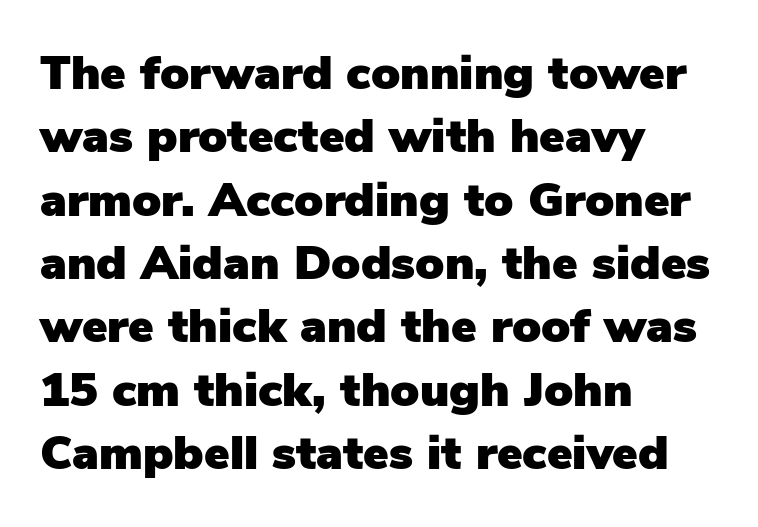
{"serif": "no", "italic": "no", "width": "normal", "stroke_contrast": "low", "x_height": "medium", "monospaced": "no", "underline": "no", "align": "left", "line_spacing": "normal", "line_spacing_ratio": 1.32, "letter_spacing": "normal", "letter_spacing_em": 0.0, "glyph_px": 48}
